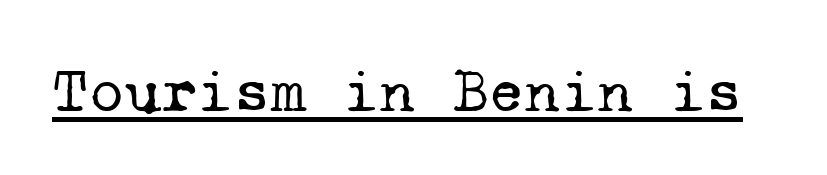
The image shows 62 px regular-weight serif type, monospaced; set normal letter spacing, underlined; low stroke contrast and a medium x-height.
